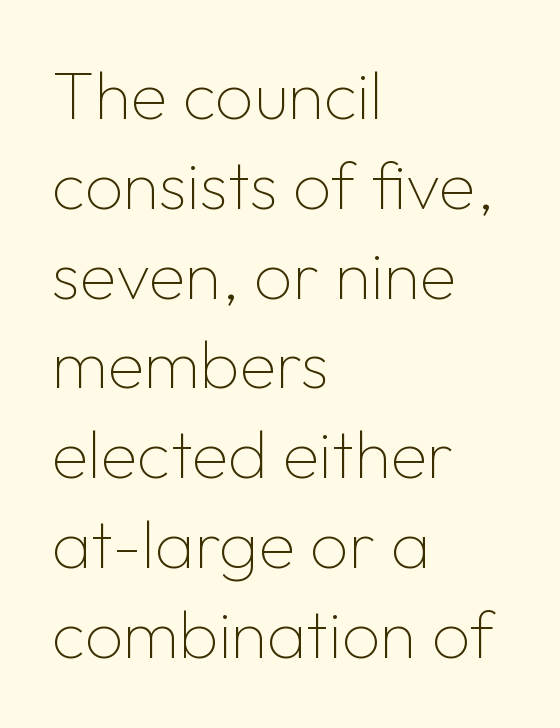
Q: Is the text bold? A: No.
Q: Is the text italic (slanted)? A: No, it is upright.
Q: Is the typeface a serif or a sans-serif typeface? A: Sans-serif.
Q: Is the text underlined? A: No.
Q: How is the paragraph aligned? A: Left-aligned.
Q: Is the spacing between letters normal or unusually wide? A: Normal.
Q: Is the spacing between lines tight, normal or loose? A: Normal.
Q: Width (condensed, normal, or wide)? A: Normal.
Q: Stroke contrast? A: Low.
Q: x-height? A: Medium.
Q: Monospaced? A: No.
